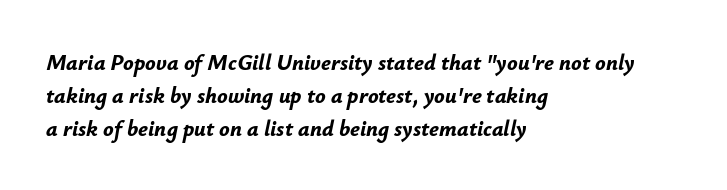
Q: Is the text bold? A: Yes.
Q: Is the text italic (slanted)? A: Yes, it leans right by about 12 degrees.
Q: Is the text underlined? A: No.
Q: How is the paragraph aligned? A: Left-aligned.
Q: Is the spacing between letters normal or unusually wide? A: Normal.
Q: Is the spacing between lines tight, normal or loose? A: Normal.
